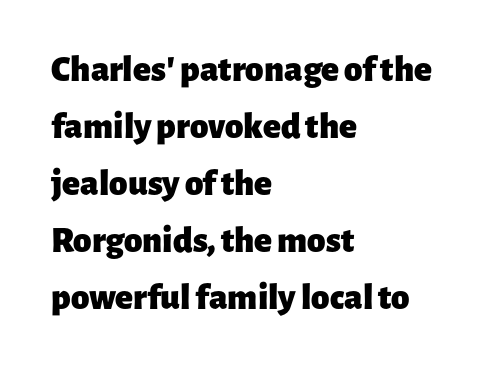
{"serif": "no", "italic": "no", "bold": "yes", "weight": "heavy", "width": "normal", "stroke_contrast": "low", "x_height": "medium", "monospaced": "no", "underline": "no", "align": "left", "line_spacing": "normal", "line_spacing_ratio": 1.54, "letter_spacing": "normal", "letter_spacing_em": 0.0, "glyph_px": 37}
